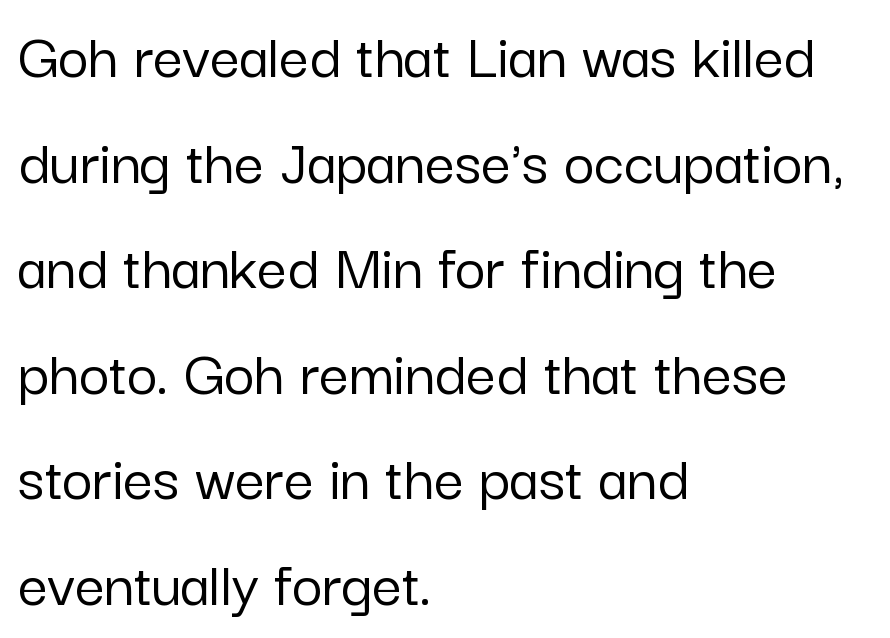
The image shows 66 px sans-serif type, upright; set left-aligned, normal line spacing (1.6x), normal letter spacing, not underlined; low stroke contrast and a medium x-height.
